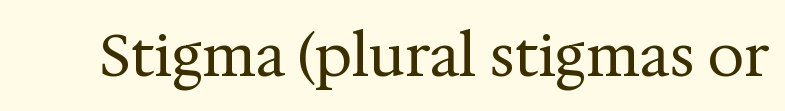
The image shows 58 px regular-weight serif type, upright; set normal letter spacing, not underlined; medium stroke contrast and a medium x-height.
